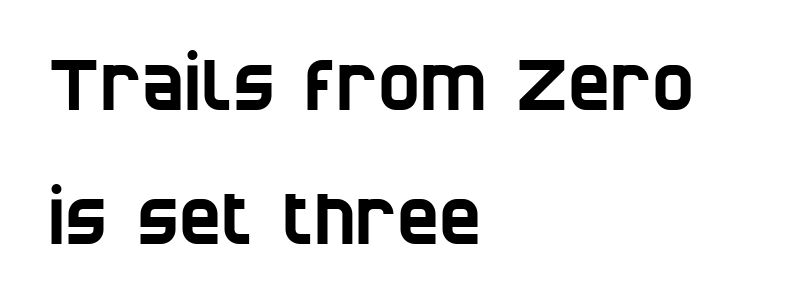
{"serif": "no", "width": "condensed", "stroke_contrast": "low", "x_height": "large", "monospaced": "no", "underline": "no", "align": "left", "line_spacing_ratio": 1.89, "letter_spacing": "normal", "letter_spacing_em": 0.0, "glyph_px": 71}
